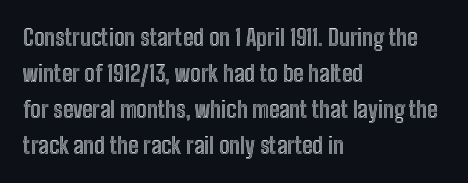
The image shows 23 px text type, upright; set left-aligned, normal line spacing (1.57x), normal letter spacing, not underlined.
